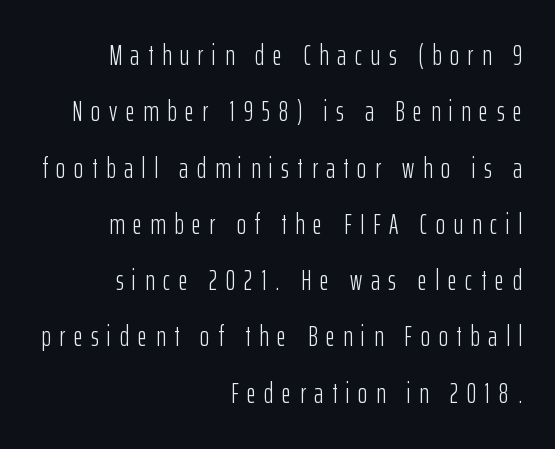
Q: Is the text bold? A: No.
Q: Is the text italic (slanted)? A: No, it is upright.
Q: Is the typeface a serif or a sans-serif typeface? A: Sans-serif.
Q: Is the text underlined? A: No.
Q: How is the paragraph aligned? A: Right-aligned.
Q: Is the spacing between letters normal or unusually wide? A: Unusually wide.
Q: Is the spacing between lines tight, normal or loose? A: Loose.
Q: Width (condensed, normal, or wide)? A: Condensed.
Q: Stroke contrast? A: Low.
Q: x-height? A: Medium.
Q: Monospaced? A: No.
